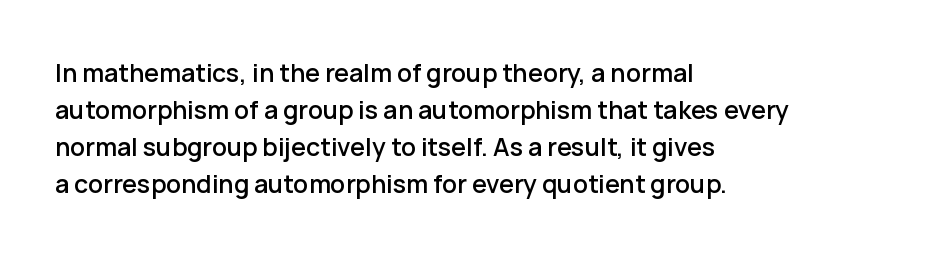
{"italic": "no", "underline": "no", "align": "left", "line_spacing": "normal", "line_spacing_ratio": 1.48, "letter_spacing": "normal", "letter_spacing_em": 0.0, "glyph_px": 25}
